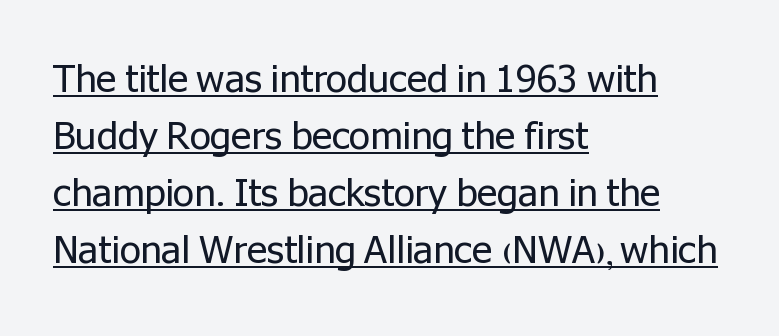
The lines are quadded left. A baseline rule has been typeset under these characters. The passage shown is typeset with a sans-serif family. Is there any slant? The stems are plumb. What stands out about the letter spacing? Nothing — it is the standard amount. How would I describe the line gaps? Plain and ordinary.
